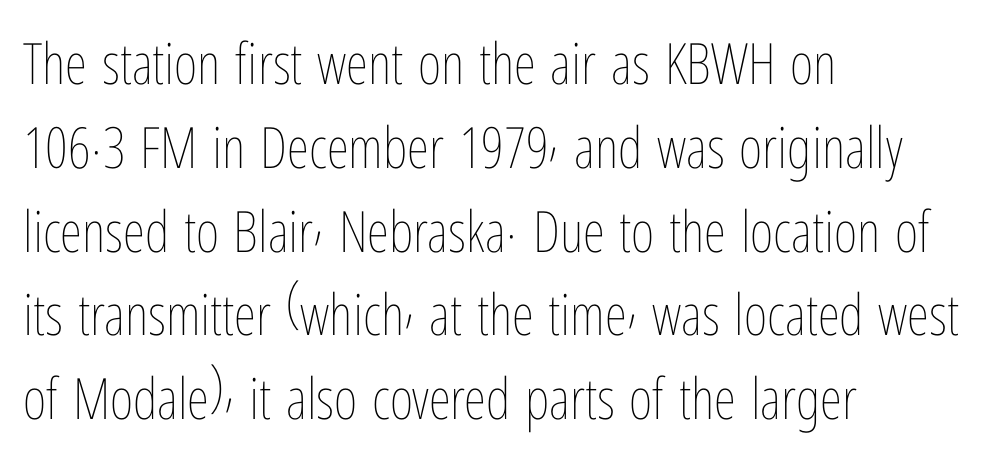
{"italic": "no", "bold": "no", "weight": "thin", "width": "condensed", "stroke_contrast": "low", "x_height": "medium", "monospaced": "no", "underline": "no", "align": "left", "line_spacing": "normal", "line_spacing_ratio": 1.47, "letter_spacing": "normal", "letter_spacing_em": 0.0, "glyph_px": 57}
